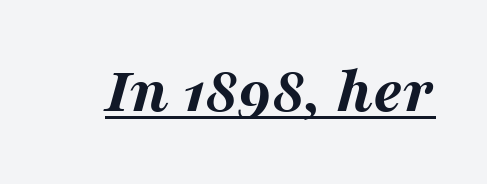
The specimen includes a rule beneath the text block's lines. Pretty heavy lettering here — definitely bold. This sample has the flowing, uneven cadence of proportional lettering. Observe the lean: these are italic letterforms. Short note: letters normally spaced.
